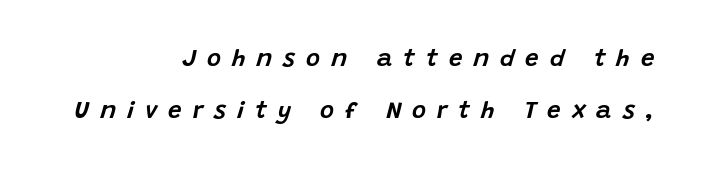
The image shows 24 px text type, italic (leaning right); set right-aligned, loose line spacing (2.17x), unusually wide letter spacing (+0.46 em), not underlined.
